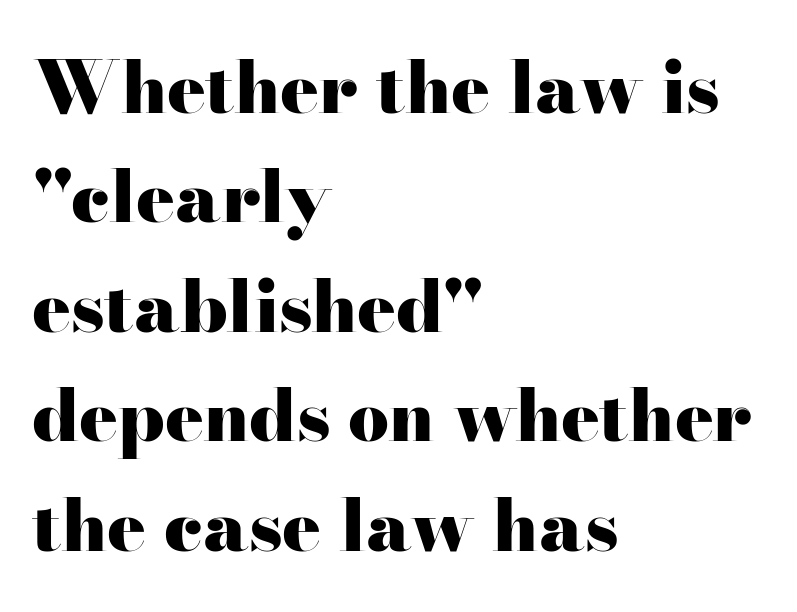
Q: Is the text bold? A: Yes.
Q: Is the text italic (slanted)? A: No, it is upright.
Q: Is the typeface a serif or a sans-serif typeface? A: Serif.
Q: Is the text underlined? A: No.
Q: How is the paragraph aligned? A: Left-aligned.
Q: Is the spacing between letters normal or unusually wide? A: Normal.
Q: Is the spacing between lines tight, normal or loose? A: Normal.
Q: Width (condensed, normal, or wide)? A: Wide.
Q: Stroke contrast? A: High.
Q: x-height? A: Small.
Q: Monospaced? A: No.
